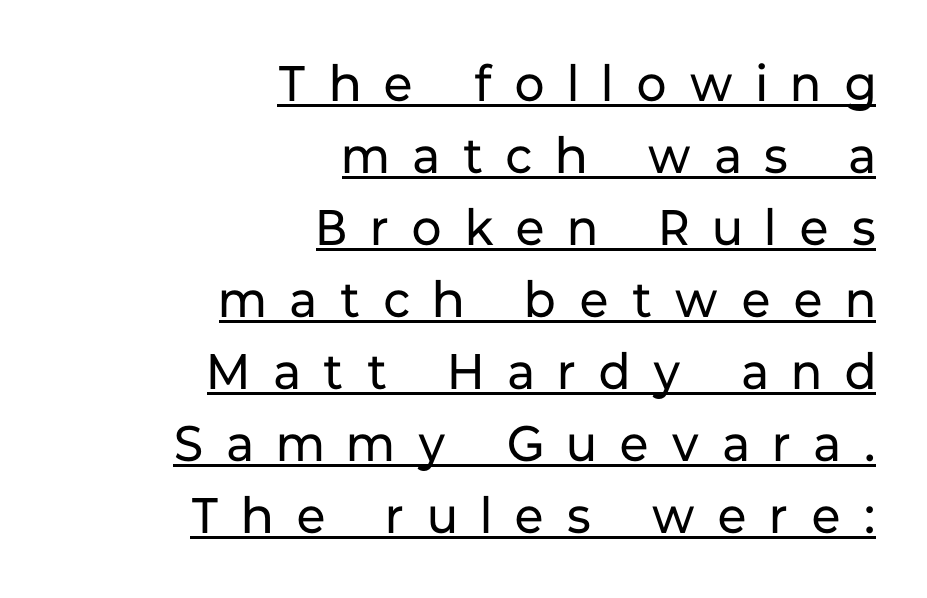
{"serif": "no", "italic": "no", "bold": "no", "weight": "regular", "width": "normal", "stroke_contrast": "low", "x_height": "medium", "monospaced": "no", "underline": "yes", "align": "right", "line_spacing": "normal", "line_spacing_ratio": 1.44, "letter_spacing": "wide", "letter_spacing_em": 0.48, "glyph_px": 50}
